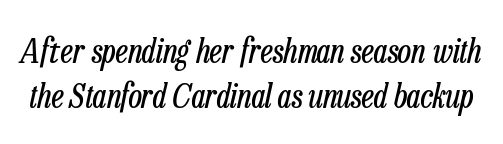
Q: Is the text bold? A: No.
Q: Is the text italic (slanted)? A: Yes, it leans right by about 13 degrees.
Q: Is the text underlined? A: No.
Q: Is the spacing between letters normal or unusually wide? A: Normal.
Q: Is the spacing between lines tight, normal or loose? A: Normal.
Q: Width (condensed, normal, or wide)? A: Condensed.
Q: Stroke contrast? A: Low.
Q: x-height? A: Medium.
Q: Monospaced? A: No.
